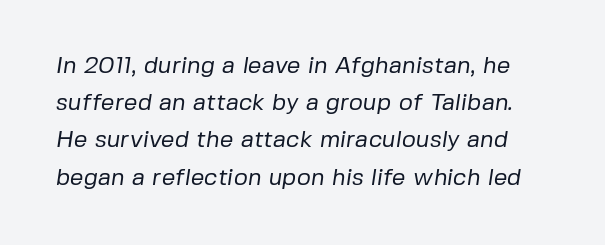
Caption: standard tracking, unaltered. Anything drawn beneath the words? Only blank space. Caption: face not bold, strokes unweighted. If you measured baseline to baseline, you'd find a middling distance.
